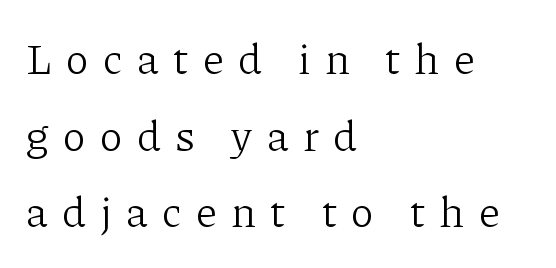
The type is letterspaced generously, with wide tracking. The type sits square on the baseline with zero lean. To sum up the face: it has serifs. Weight class: somewhere from thin through regular. Think of a printed novel: that variable character pitch is what you see here. The compositor pushed each line to the left boundary.
